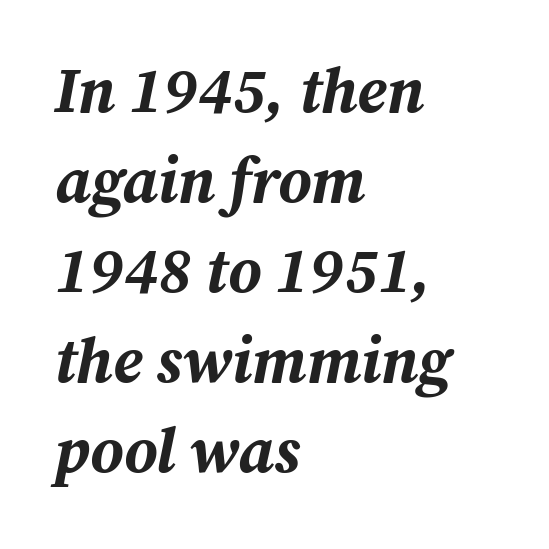
Note the varied advance widths — an 'i' is clearly narrower than an 'm'. The space between consecutive lines is moderate. One-word summary of the alignment: left. These lines were composed using italics.
